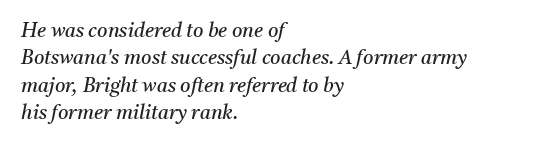
{"italic": "yes", "lean": "right", "slant_degrees": 11, "bold": "no", "underline": "no", "align": "left", "line_spacing": "normal", "line_spacing_ratio": 1.37, "letter_spacing": "normal", "letter_spacing_em": 0.0, "glyph_px": 20}
